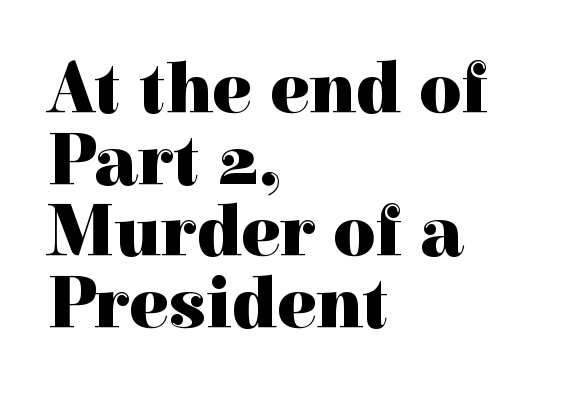
The image shows 73 px heavy serif type, upright; set left-aligned, tight line spacing (0.98x), normal letter spacing, not underlined; a medium x-height.
